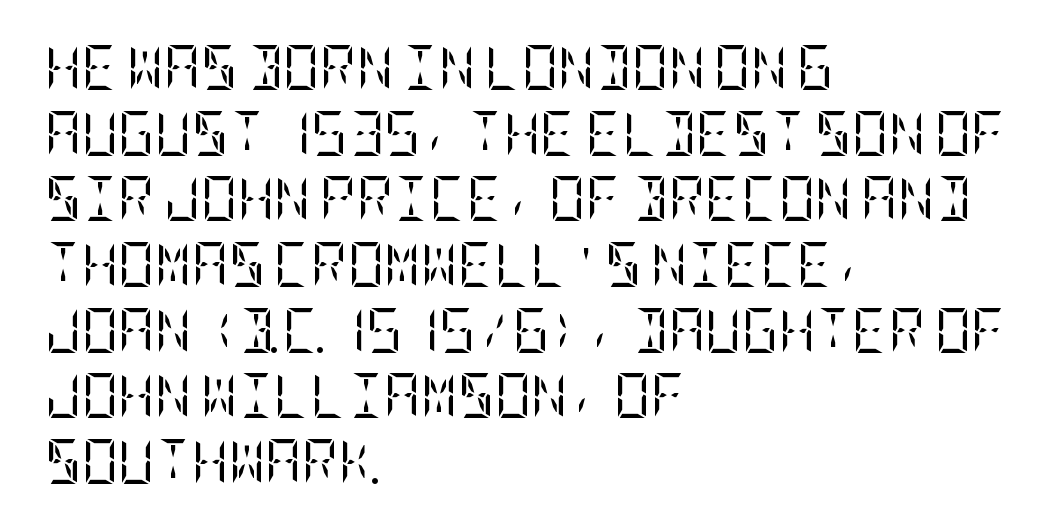
Q: Is the text bold? A: No.
Q: Is the text italic (slanted)? A: No, it is upright.
Q: Is the typeface a serif or a sans-serif typeface? A: Serif.
Q: Is the text underlined? A: No.
Q: How is the paragraph aligned? A: Left-aligned.
Q: Is the spacing between letters normal or unusually wide? A: Normal.
Q: Is the spacing between lines tight, normal or loose? A: Normal.
Q: Width (condensed, normal, or wide)? A: Condensed.
Q: Stroke contrast? A: Low.
Q: x-height? A: Large.
